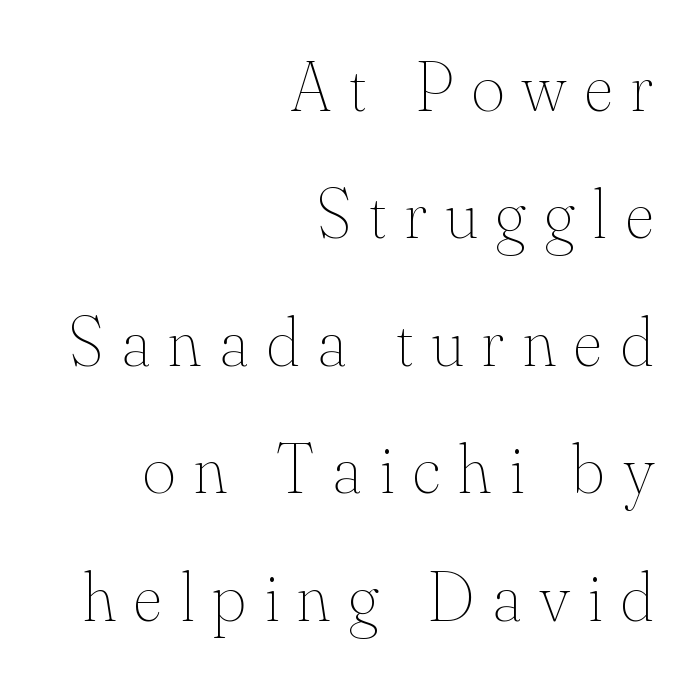
{"italic": "no", "bold": "no", "weight": "thin", "width": "normal", "stroke_contrast": "medium", "x_height": "small", "monospaced": "no", "underline": "no", "align": "right", "line_spacing_ratio": 1.82, "letter_spacing": "wide", "letter_spacing_em": 0.27, "glyph_px": 70}
